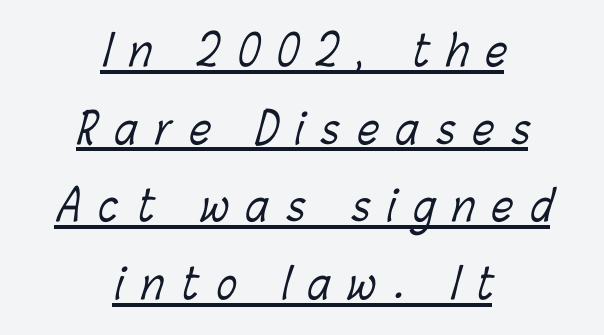
The image shows 42 px light, condensed type; set centered, line spacing 1.85x, unusually wide letter spacing (+0.42 em), underlined; low stroke contrast and a medium x-height.
